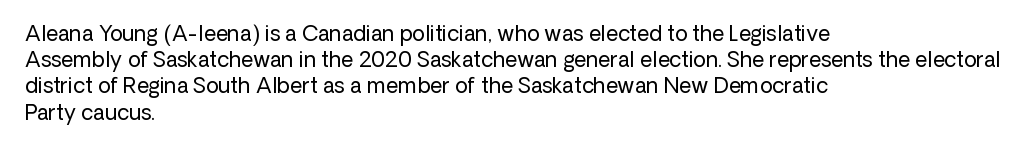
{"italic": "no", "bold": "no", "underline": "no", "align": "left", "line_spacing": "normal", "line_spacing_ratio": 1.25, "letter_spacing": "normal", "letter_spacing_em": 0.0, "glyph_px": 21}
